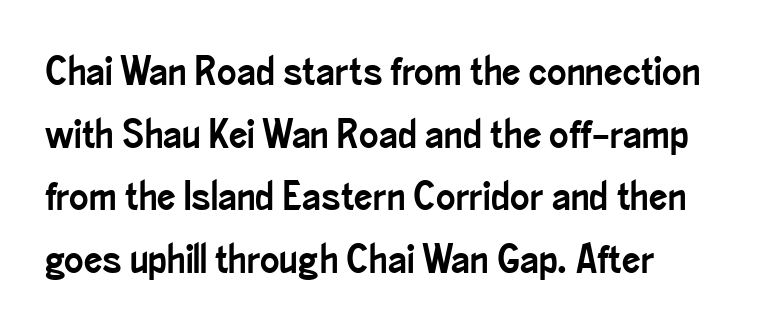
What kind of face is this? One without serifs — a sans. The block of text has a typical density, with ordinary space between rows. Glance below the letters and you will spot only blank space. Short note: letters normally spaced. Upright lettering throughout. Think of a printed novel: that variable character pitch is what you see here.
